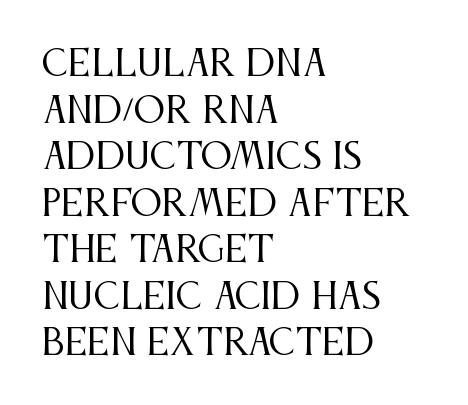
The letters stand straight up with perfectly vertical stems. The glyphs in this specimen are seriffed. No heavy texture on the line: the type isn't bold. The typesetter chose a ragged-right arrangement here. Compared with typical body copy, the letter spacing here is the same. Decoration check: the copy has no underline.
